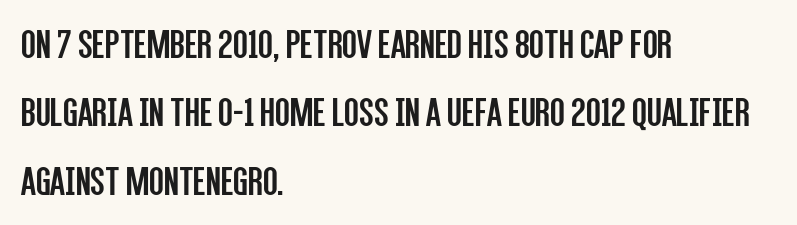
Q: Is the text bold? A: No.
Q: Is the text italic (slanted)? A: No, it is upright.
Q: Is the typeface a serif or a sans-serif typeface? A: Sans-serif.
Q: Is the text underlined? A: No.
Q: How is the paragraph aligned? A: Left-aligned.
Q: Is the spacing between letters normal or unusually wide? A: Normal.
Q: Is the spacing between lines tight, normal or loose? A: Normal.
Q: Width (condensed, normal, or wide)? A: Condensed.
Q: Stroke contrast? A: Low.
Q: x-height? A: Large.
Q: Monospaced? A: No.
